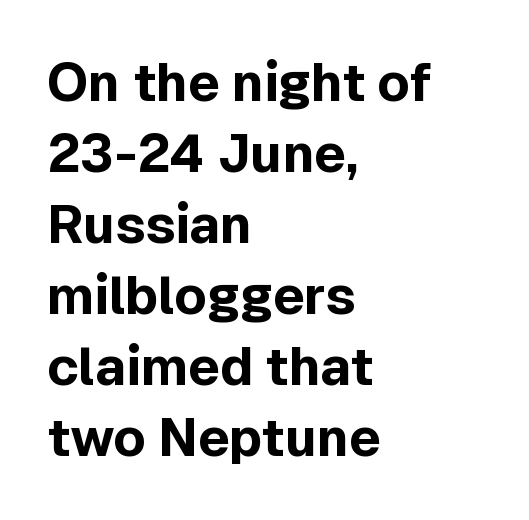
{"serif": "no", "italic": "no", "bold": "yes", "weight": "bold", "width": "normal", "x_height": "medium", "monospaced": "no", "underline": "no", "align": "left", "line_spacing": "normal", "line_spacing_ratio": 1.34, "letter_spacing": "normal", "letter_spacing_em": 0.0, "glyph_px": 53}
